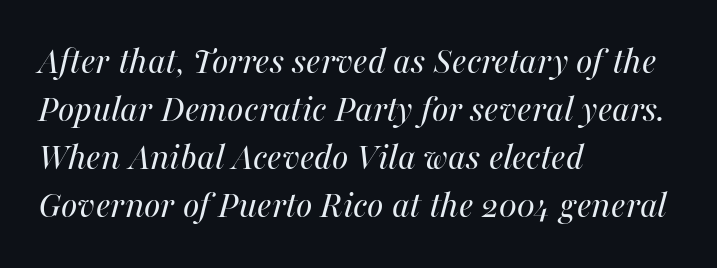
The image shows 39 px regular-weight type, italic (leaning right); set left-aligned, line spacing 1.23x, normal letter spacing, not underlined; medium stroke contrast and a medium x-height.
